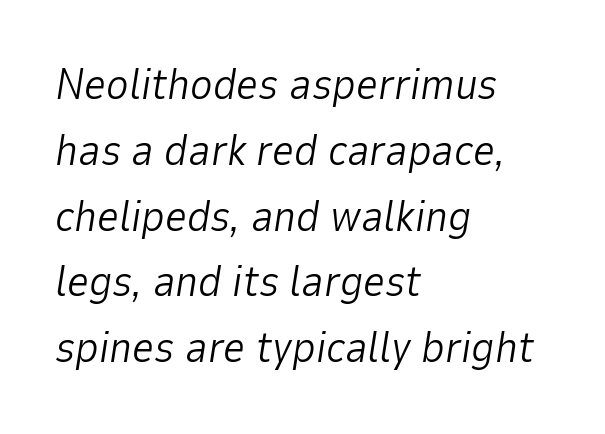
{"italic": "yes", "lean": "right", "slant_degrees": 9, "bold": "no", "weight": "light", "width": "normal", "stroke_contrast": "low", "x_height": "medium", "monospaced": "no", "underline": "no", "align": "left", "line_spacing": "normal", "line_spacing_ratio": 1.53, "letter_spacing": "normal", "letter_spacing_em": 0.0, "glyph_px": 43}
